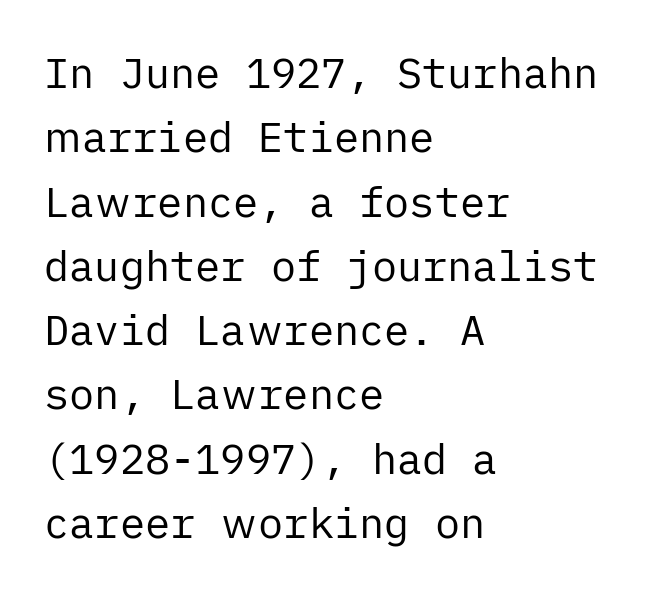
Q: Is the text bold? A: No.
Q: Is the text italic (slanted)? A: No, it is upright.
Q: Is the typeface a serif or a sans-serif typeface? A: Sans-serif.
Q: Is the text underlined? A: No.
Q: How is the paragraph aligned? A: Left-aligned.
Q: Is the spacing between letters normal or unusually wide? A: Normal.
Q: Is the spacing between lines tight, normal or loose? A: Normal.
Q: Width (condensed, normal, or wide)? A: Normal.
Q: Stroke contrast? A: Low.
Q: x-height? A: Medium.
